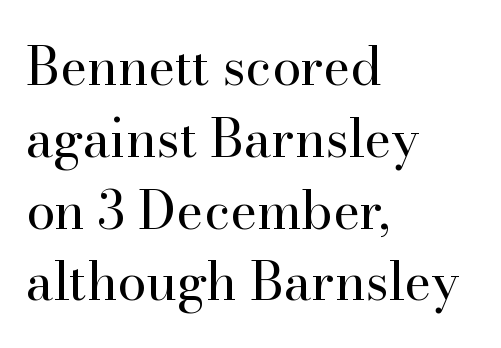
If you drew a ruler down the left edge, every line would touch it. Between one letter and the next there's only the usual sliver of space. Observe the serifs anchoring each vertical stroke in this sample. The face used here is proportionally spaced, like ordinary book or web type.
